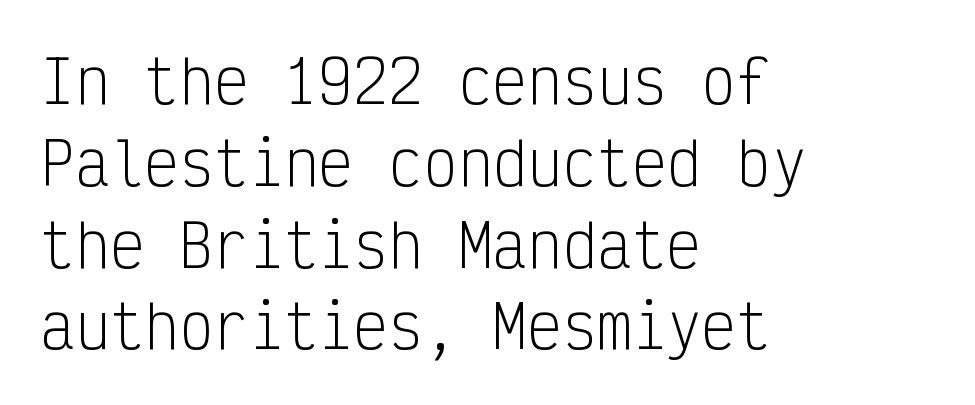
{"serif": "no", "italic": "no", "bold": "no", "weight": "light", "width": "condensed", "stroke_contrast": "low", "x_height": "medium", "monospaced": "yes", "underline": "no", "align": "left", "line_spacing": "normal", "line_spacing_ratio": 1.41, "letter_spacing": "normal", "letter_spacing_em": 0.0, "glyph_px": 58}
